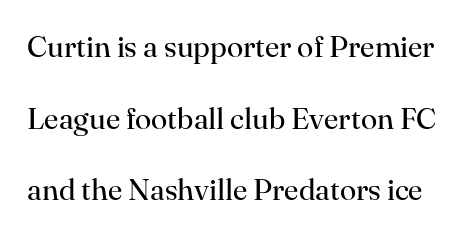
{"serif": "yes", "italic": "no", "bold": "no", "weight": "regular", "width": "normal", "stroke_contrast": "high", "x_height": "small", "monospaced": "no", "underline": "no", "line_spacing": "loose", "line_spacing_ratio": 2.39, "letter_spacing": "normal", "letter_spacing_em": 0.0, "glyph_px": 30}
